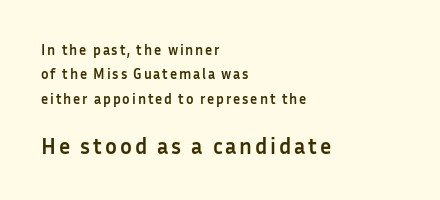
Q: Is the text bold? A: Yes.
Q: Is the text italic (slanted)? A: No, it is upright.
Q: Is the text underlined? A: No.
Q: How is the paragraph aligned? A: Left-aligned.
Q: Which block of text is set in a larger size, the first (top) or the second (bottom)? A: The second (bottom) one.
